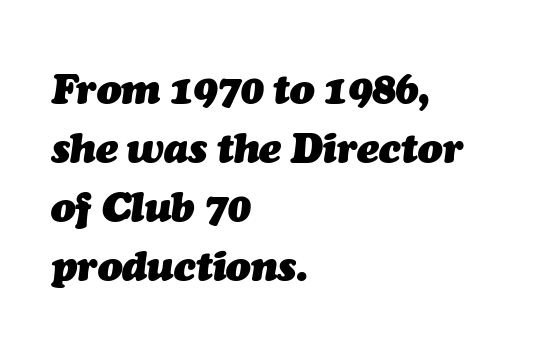
The image shows 41 px heavy type, italic (leaning right); set left-aligned, normal line spacing (1.44x), normal letter spacing, not underlined; medium stroke contrast and a medium x-height.
